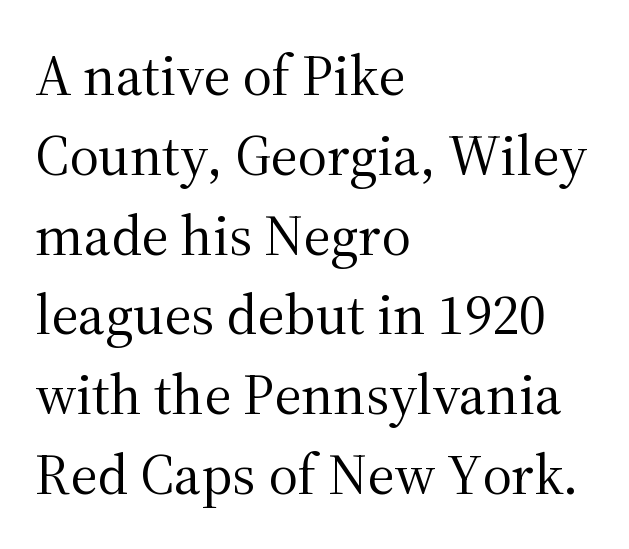
{"serif": "yes", "italic": "no", "bold": "no", "weight": "regular", "width": "normal", "stroke_contrast": "medium", "x_height": "medium", "monospaced": "no", "underline": "no", "align": "left", "line_spacing": "normal", "line_spacing_ratio": 1.4, "letter_spacing": "normal", "letter_spacing_em": 0.0, "glyph_px": 57}
